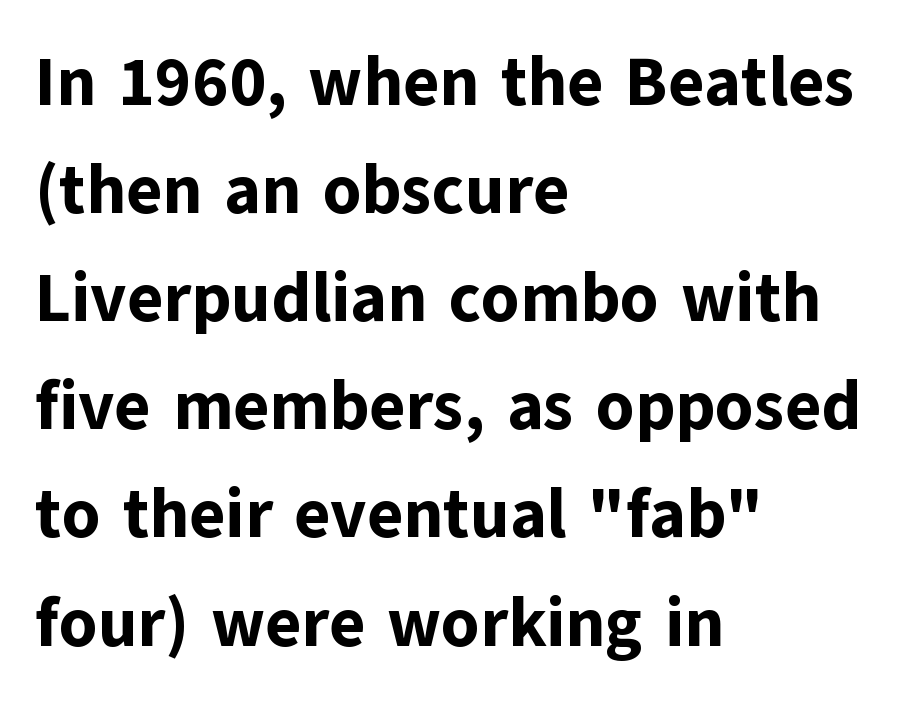
{"serif": "no", "italic": "no", "bold": "yes", "weight": "bold", "width": "normal", "stroke_contrast": "low", "x_height": "medium", "monospaced": "no", "underline": "no", "align": "left", "line_spacing": "normal", "line_spacing_ratio": 1.59, "letter_spacing": "normal", "letter_spacing_em": 0.0, "glyph_px": 68}
